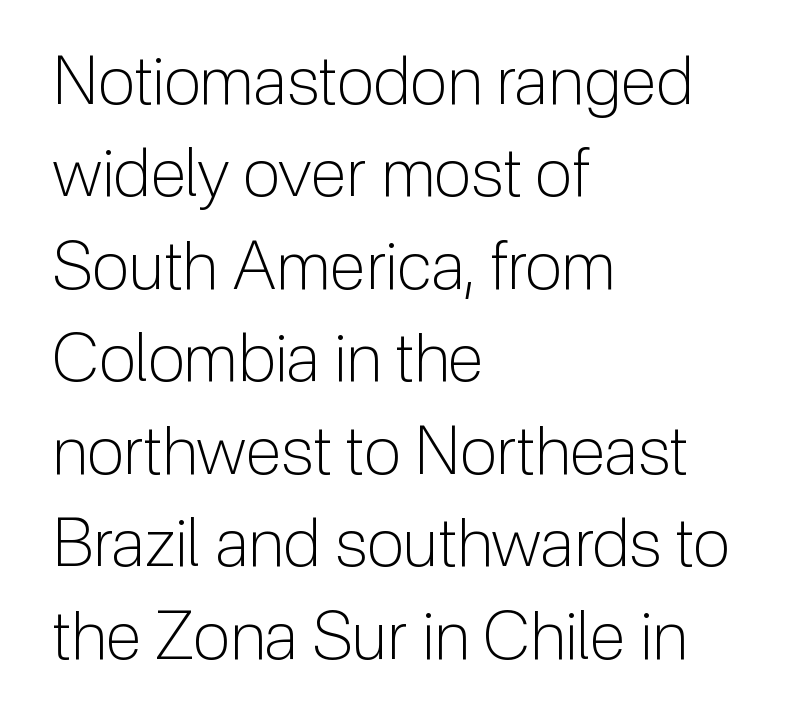
The face used here is proportionally spaced, like ordinary book or web type. This is roman type, the default non-slanted kind. Typeset ragged right — the left edge is the straight one. Stroke mass is kept to a normal reading level or below. This rendering employs a face without finishing strokes, i.e., a sans-serif.
